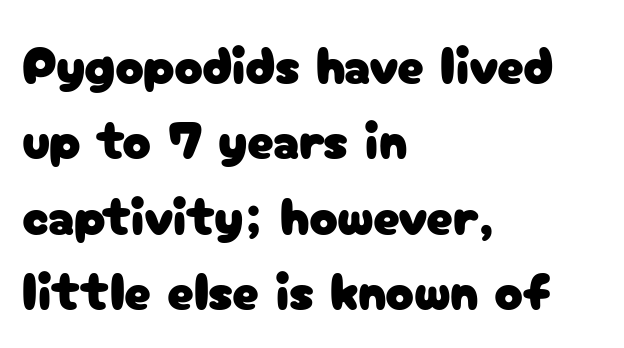
Q: Is the text italic (slanted)? A: No, it is upright.
Q: Is the typeface a serif or a sans-serif typeface? A: Sans-serif.
Q: Is the text underlined? A: No.
Q: How is the paragraph aligned? A: Left-aligned.
Q: Is the spacing between letters normal or unusually wide? A: Normal.
Q: Is the spacing between lines tight, normal or loose? A: Normal.
Q: Width (condensed, normal, or wide)? A: Normal.
Q: Stroke contrast? A: Low.
Q: x-height? A: Medium.
Q: Monospaced? A: No.
